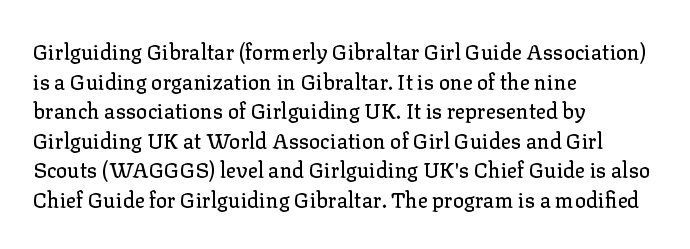
Q: Is the text italic (slanted)? A: No, it is upright.
Q: Is the text underlined? A: No.
Q: How is the paragraph aligned? A: Left-aligned.
Q: Is the spacing between letters normal or unusually wide? A: Normal.
Q: Is the spacing between lines tight, normal or loose? A: Normal.
